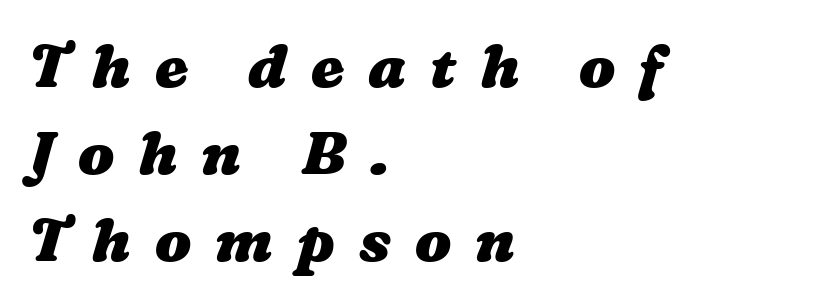
{"bold": "yes", "weight": "heavy", "width": "wide", "stroke_contrast": "medium", "x_height": "medium", "monospaced": "no", "underline": "no", "align": "left", "line_spacing": "normal", "line_spacing_ratio": 1.45, "letter_spacing": "wide", "letter_spacing_em": 0.4, "glyph_px": 60}
